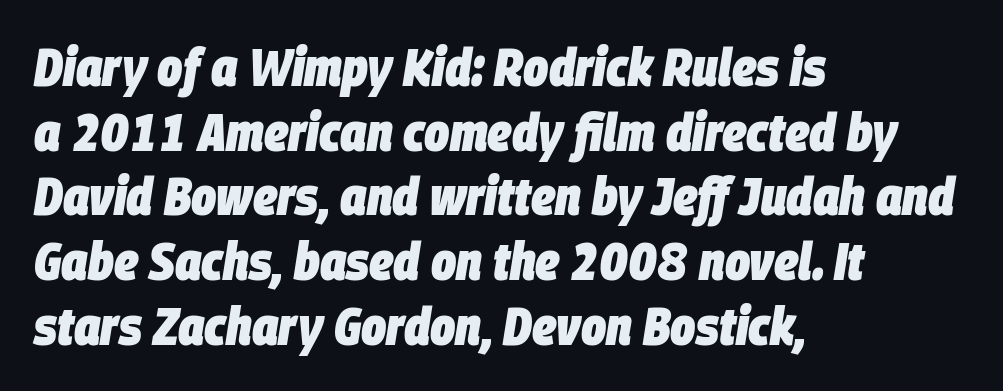
Is this a fixed-width face? No — the glyphs have proportional, varying widths. These lines stack with their left ends in a neat column. Look at the tracking — it's just the regular setting, nothing added. This is oblique type, the kind used for emphasis or titles. A dark, heavy texture on the line: the type is bold.
